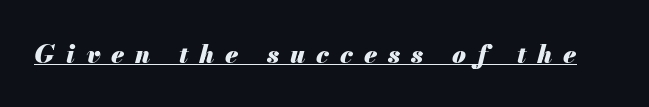
{"italic": "yes", "lean": "right", "slant_degrees": 13, "bold": "yes", "underline": "yes", "letter_spacing": "wide", "letter_spacing_em": 0.44, "glyph_px": 25}
